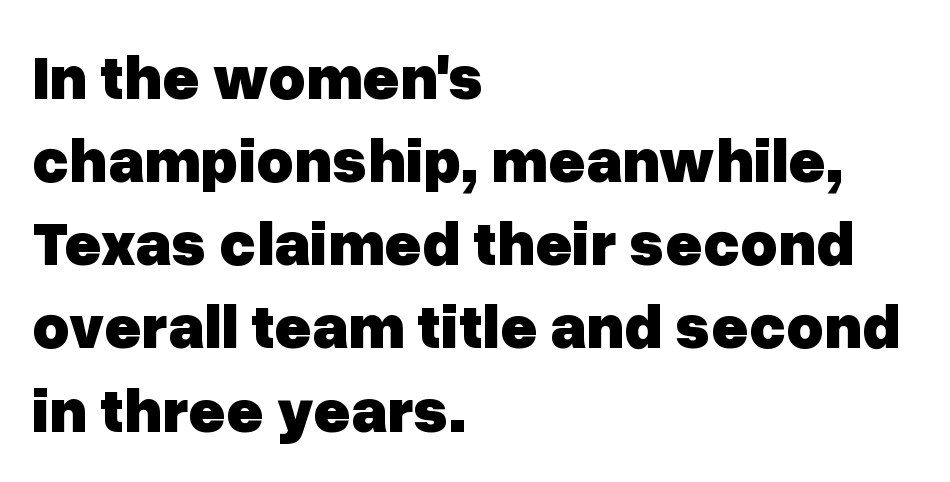
Q: Is the text bold? A: Yes.
Q: Is the text italic (slanted)? A: No, it is upright.
Q: Is the typeface a serif or a sans-serif typeface? A: Sans-serif.
Q: Is the text underlined? A: No.
Q: How is the paragraph aligned? A: Left-aligned.
Q: Is the spacing between letters normal or unusually wide? A: Normal.
Q: Is the spacing between lines tight, normal or loose? A: Normal.
Q: Width (condensed, normal, or wide)? A: Normal.
Q: Stroke contrast? A: Low.
Q: x-height? A: Medium.
Q: Monospaced? A: No.
